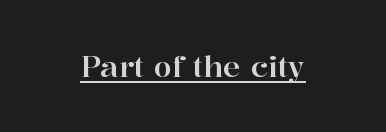
Q: Is the text italic (slanted)? A: No, it is upright.
Q: Is the typeface a serif or a sans-serif typeface? A: Serif.
Q: Is the text underlined? A: Yes.
Q: Is the spacing between letters normal or unusually wide? A: Normal.
Q: Width (condensed, normal, or wide)? A: Normal.
Q: Stroke contrast? A: High.
Q: x-height? A: Medium.
Q: Monospaced? A: No.
